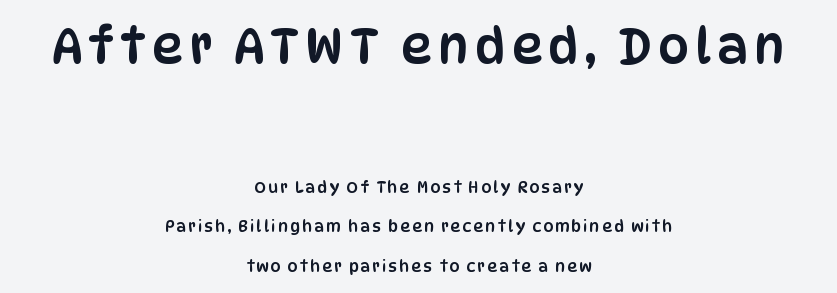
Q: Is the text italic (slanted)? A: No, it is upright.
Q: Is the typeface a serif or a sans-serif typeface? A: Sans-serif.
Q: Is the text underlined? A: No.
Q: How is the paragraph aligned? A: Centered.
Q: Is the spacing between lines tight, normal or loose? A: Loose.
Q: Which block of text is set in a larger size, the first (top) or the second (bottom)? A: The first (top) one.
Q: Width (condensed, normal, or wide)? A: Condensed.
Q: Stroke contrast? A: Low.
Q: x-height? A: Large.
Q: Monospaced? A: No.
